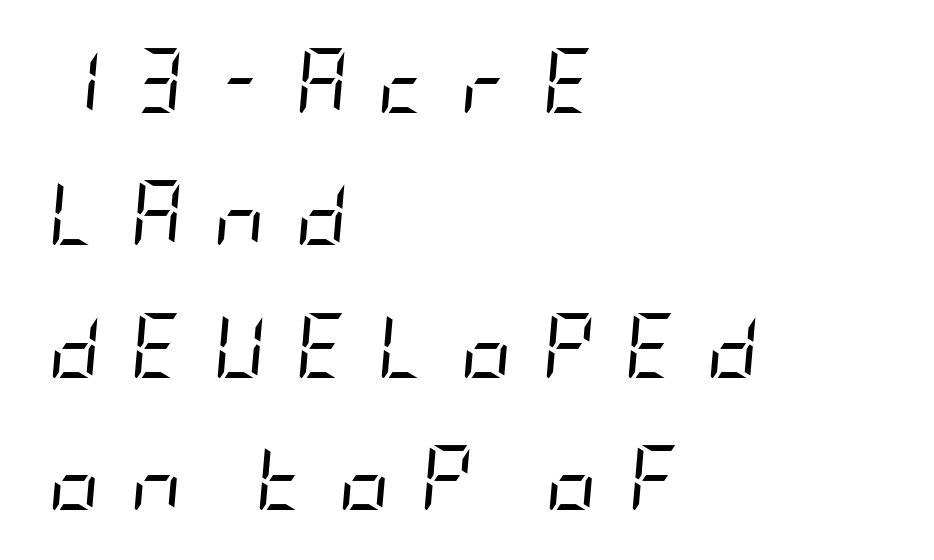
The image shows 64 px regular-weight, condensed type, italic (leaning right); set left-aligned, loose line spacing (2.07x), unusually wide letter spacing (+0.47 em), not underlined; low stroke contrast and a large x-height.
